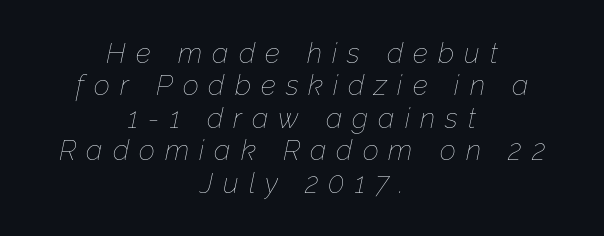
Q: Is the text bold? A: No.
Q: Is the text italic (slanted)? A: Yes, it leans right by about 12 degrees.
Q: Is the text underlined? A: No.
Q: How is the paragraph aligned? A: Centered.
Q: Is the spacing between letters normal or unusually wide? A: Unusually wide.
Q: Width (condensed, normal, or wide)? A: Normal.
Q: Stroke contrast? A: Low.
Q: x-height? A: Medium.
Q: Monospaced? A: No.
